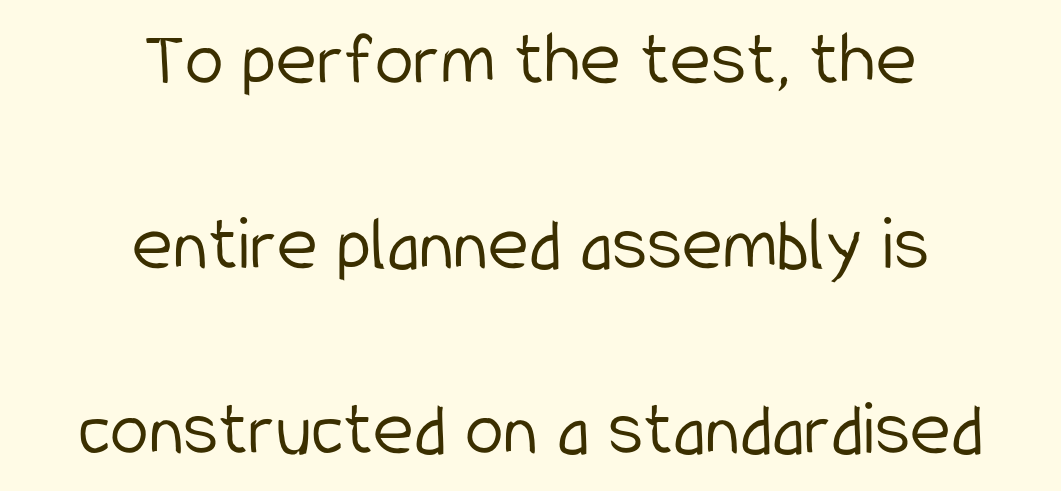
{"serif": "no", "italic": "no", "bold": "no", "weight": "light", "width": "condensed", "stroke_contrast": "low", "x_height": "medium", "monospaced": "no", "underline": "no", "align": "center", "line_spacing": "loose", "line_spacing_ratio": 2.37, "letter_spacing": "normal", "letter_spacing_em": 0.0, "glyph_px": 78}
